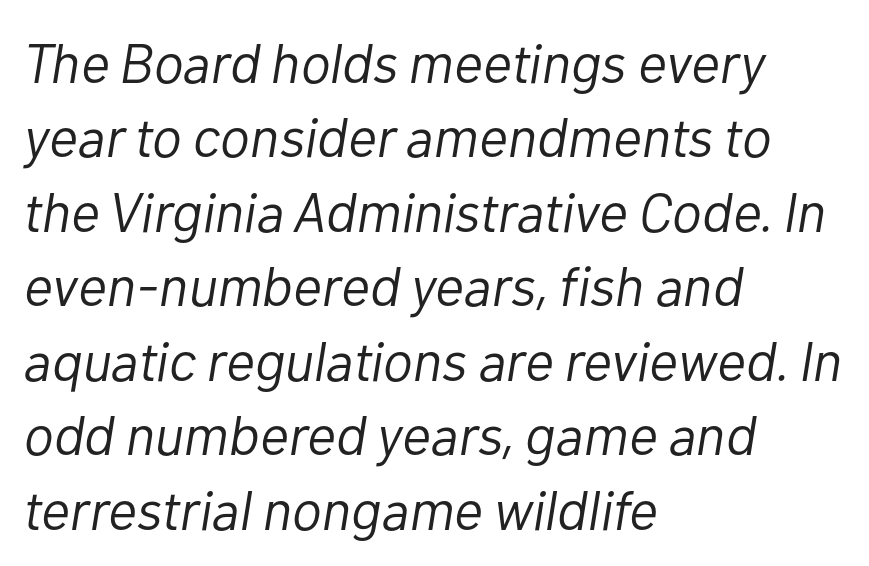
Honestly, the row spacing looks completely unremarkable. These lines are rendered in a variable-pitch font. The space directly below the letters is spotless. The face used here is rendered with its standard letterfit.
